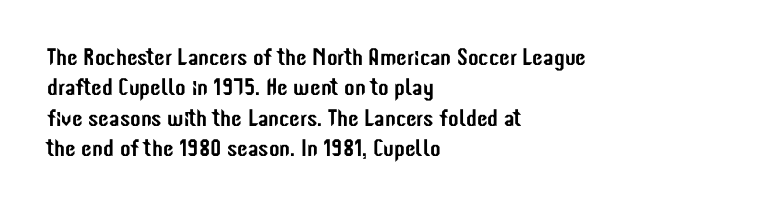
Unmarked baselines from the first word to the last. Short and long lines alike share a common starting point at left. The horizontal fit of the characters is conventional and even. Leading matches the norm, producing a regular column. In terms of posture, this sample is upright.
